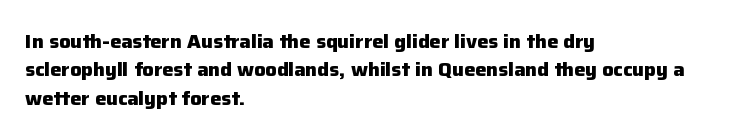
The image shows 20 px bold type, upright; set left-aligned, normal line spacing (1.42x), normal letter spacing, not underlined.
